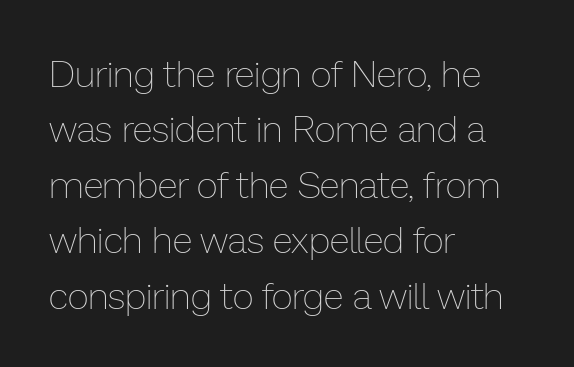
Q: Is the text bold? A: No.
Q: Is the text italic (slanted)? A: No, it is upright.
Q: Is the text underlined? A: No.
Q: How is the paragraph aligned? A: Left-aligned.
Q: Is the spacing between letters normal or unusually wide? A: Normal.
Q: Is the spacing between lines tight, normal or loose? A: Normal.
Q: Width (condensed, normal, or wide)? A: Normal.
Q: Stroke contrast? A: Low.
Q: x-height? A: Medium.
Q: Monospaced? A: No.
